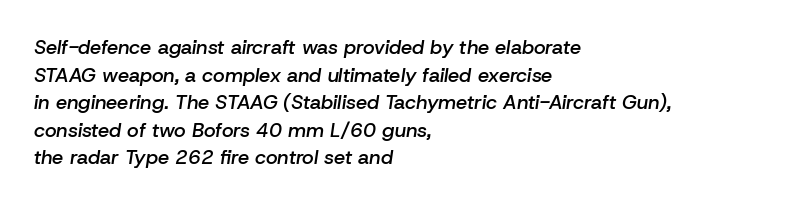
{"italic": "yes", "lean": "right", "slant_degrees": 8, "bold": "semi", "underline": "no", "align": "left", "line_spacing": "normal", "line_spacing_ratio": 1.38, "letter_spacing": "normal", "letter_spacing_em": 0.0, "glyph_px": 20}
